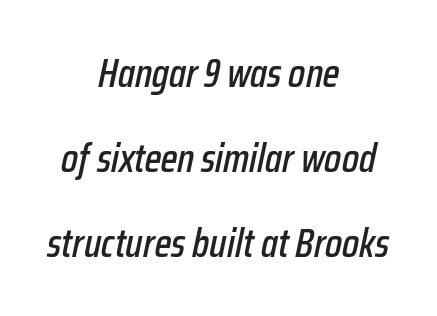
{"italic": "yes", "lean": "right", "slant_degrees": 12, "width": "condensed", "stroke_contrast": "low", "x_height": "medium", "monospaced": "no", "underline": "no", "align": "center", "line_spacing": "loose", "line_spacing_ratio": 2.12, "letter_spacing": "normal", "letter_spacing_em": 0.0, "glyph_px": 40}
